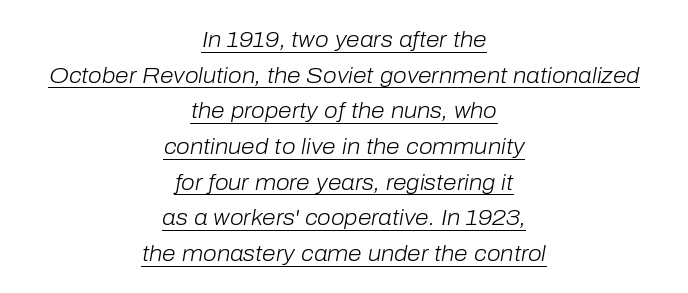
Tracking value appears to be zero — textbook default spacing. Rows of type keep a routine distance in the vertical direction. The words here are underlined. The whole block is typeset with a tilt. Is this a heavy cut? Hardly; it is regular or lighter.
